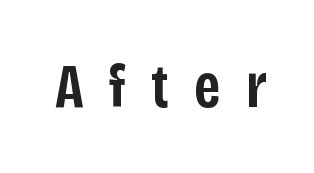
{"serif": "no", "italic": "no", "bold": "semi", "weight": "semibold", "width": "condensed", "stroke_contrast": "low", "x_height": "large", "monospaced": "no", "underline": "no", "letter_spacing": "wide", "letter_spacing_em": 0.4, "glyph_px": 63}
